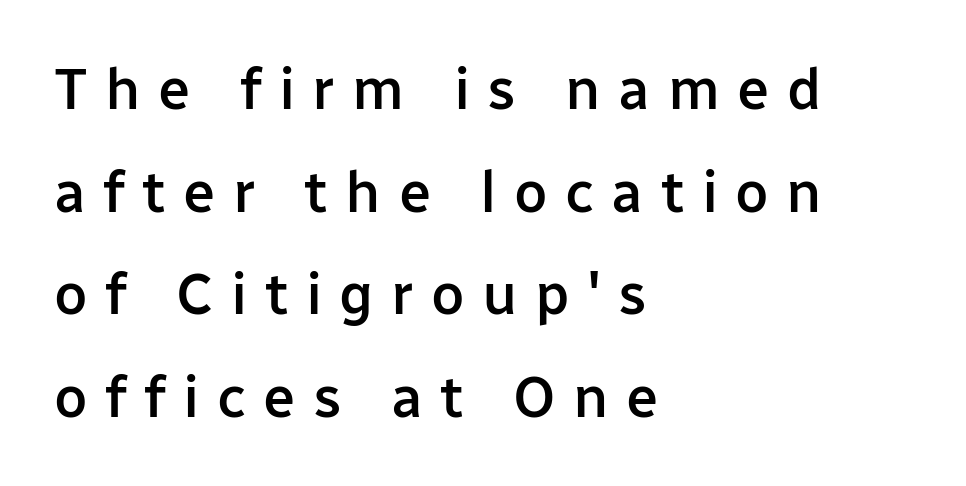
Q: Is the text bold? A: Semi-bold.
Q: Is the text italic (slanted)? A: No, it is upright.
Q: Is the typeface a serif or a sans-serif typeface? A: Sans-serif.
Q: Is the text underlined? A: No.
Q: How is the paragraph aligned? A: Left-aligned.
Q: Is the spacing between letters normal or unusually wide? A: Unusually wide.
Q: Width (condensed, normal, or wide)? A: Normal.
Q: Stroke contrast? A: Low.
Q: x-height? A: Medium.
Q: Monospaced? A: No.
